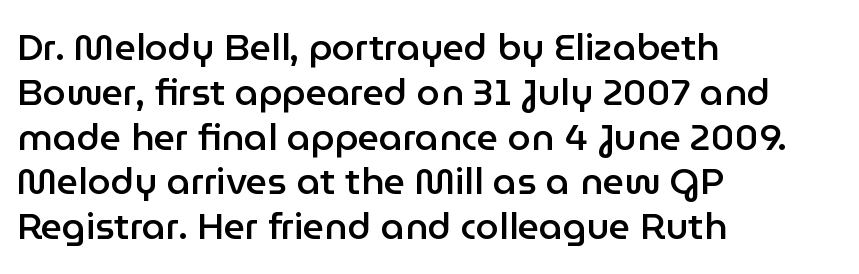
{"serif": "no", "italic": "no", "bold": "semi", "weight": "semibold", "width": "normal", "stroke_contrast": "low", "x_height": "medium", "monospaced": "no", "underline": "no", "align": "left", "line_spacing_ratio": 1.21, "letter_spacing": "normal", "letter_spacing_em": 0.0, "glyph_px": 37}
